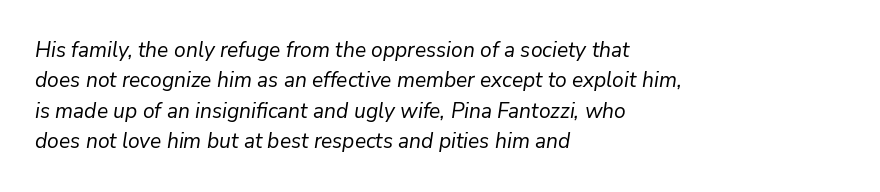
The image shows 21 px text type, italic (leaning right); set left-aligned, normal line spacing (1.45x), normal letter spacing, not underlined.
